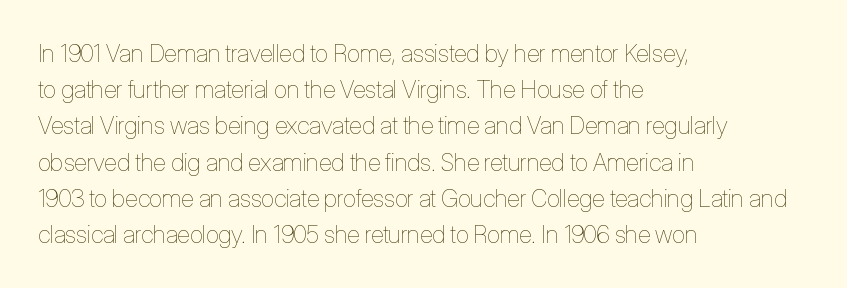
{"italic": "no", "bold": "no", "underline": "no", "align": "left", "line_spacing": "normal", "line_spacing_ratio": 1.51, "letter_spacing": "normal", "letter_spacing_em": 0.0, "glyph_px": 24}
